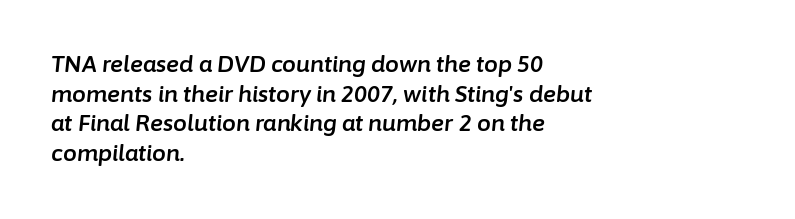
The text carries the slant typical of an italic or oblique font. These lines keep a tight, regular rhythm from letter to letter. What's the leading like? Ordinary, nothing unusual. Has an underline been added? It has not. Line beginnings align vertically; line endings do not.
